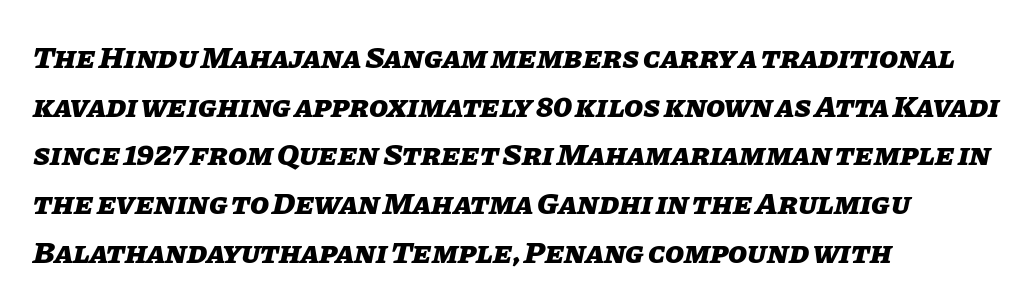
Strong, thick strokes mark this as bold type. This sample has the flowing, uneven cadence of proportional lettering. Quick note: interline space is typical. The letters sit at their default tracking, neither squeezed nor spread. These lines were composed using italics. Decoration check: the copy has no underline.
